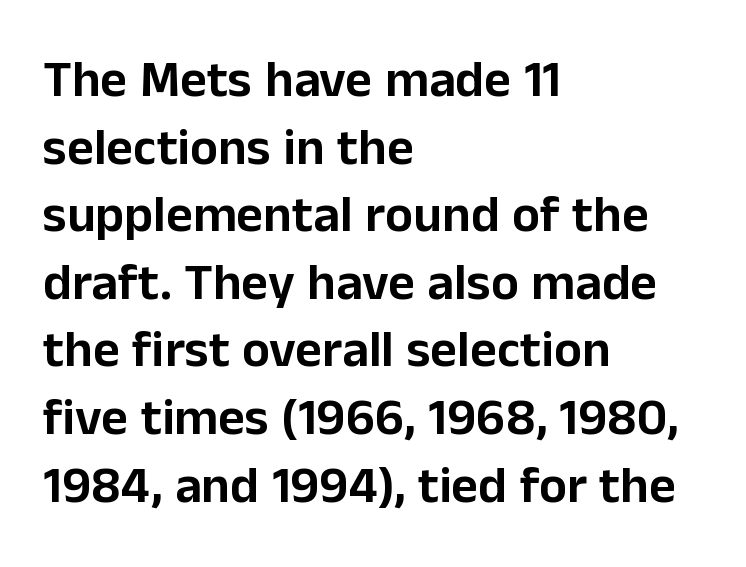
Q: Is the text italic (slanted)? A: No, it is upright.
Q: Is the typeface a serif or a sans-serif typeface? A: Sans-serif.
Q: Is the text underlined? A: No.
Q: How is the paragraph aligned? A: Left-aligned.
Q: Is the spacing between letters normal or unusually wide? A: Normal.
Q: Is the spacing between lines tight, normal or loose? A: Normal.
Q: Width (condensed, normal, or wide)? A: Normal.
Q: Stroke contrast? A: Low.
Q: x-height? A: Medium.
Q: Monospaced? A: No.
